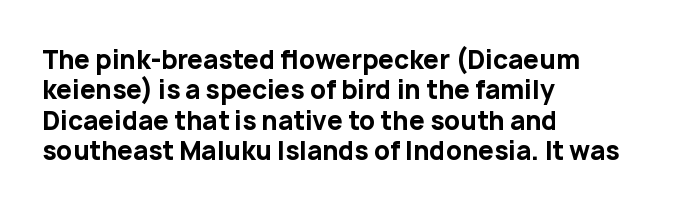
Each line starts at the same left margin while the right side varies. Words appear dense and cohesive because spacing is normal. What weight is shown? A full bold with thick strokes. Nope, not italic — everything's standing straight.
